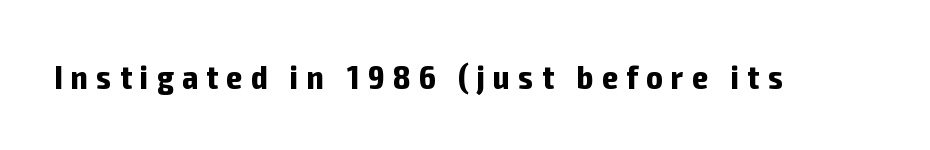
The space beneath each line is pristine and unruled. These lines have a slow, spaced-out rhythm from letter to letter. It's the straight-up-and-down kind of type. These lines carry a lot of weight — the face is fully bold. The type family on display is of the sans-serif kind. Varying glyph widths throughout — classic text-font behaviour.
